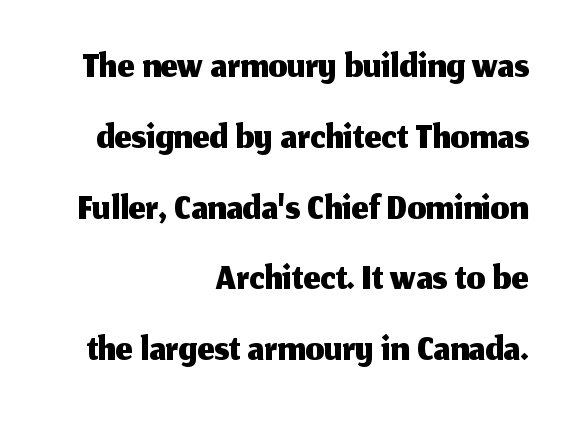
{"serif": "no", "italic": "no", "width": "normal", "stroke_contrast": "medium", "x_height": "medium", "monospaced": "no", "underline": "no", "align": "right", "line_spacing_ratio": 1.2, "letter_spacing": "normal", "letter_spacing_em": 0.0, "glyph_px": 59}
